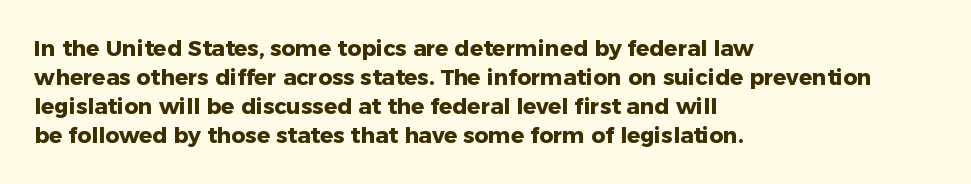
I'd describe the lettering as bold — thick and assertive. Line starts are locked; line ends wander. Nope, not italic — everything's standing straight. Only glyphs here, with clear space below each row.
